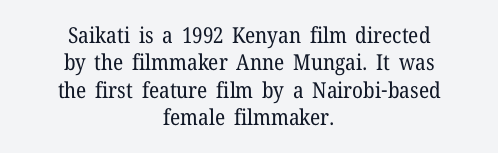
Look at the tracking — it's just the regular setting, nothing added. Leftover space on each line is divided equally before and after the words. Has an underline been added? It has not. Stems and bowls with no extra thickness — not bold. Unlike italic type, these characters show no tilt at all.
